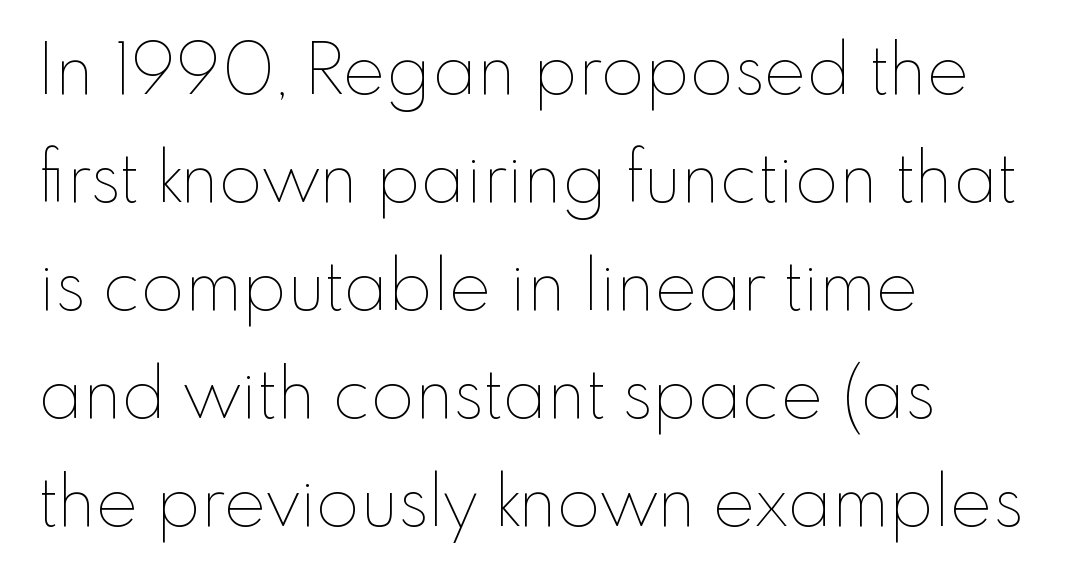
Q: Is the text bold? A: No.
Q: Is the text italic (slanted)? A: No, it is upright.
Q: Is the text underlined? A: No.
Q: How is the paragraph aligned? A: Left-aligned.
Q: Is the spacing between letters normal or unusually wide? A: Normal.
Q: Is the spacing between lines tight, normal or loose? A: Normal.
Q: Width (condensed, normal, or wide)? A: Normal.
Q: Stroke contrast? A: Low.
Q: x-height? A: Small.
Q: Monospaced? A: No.
